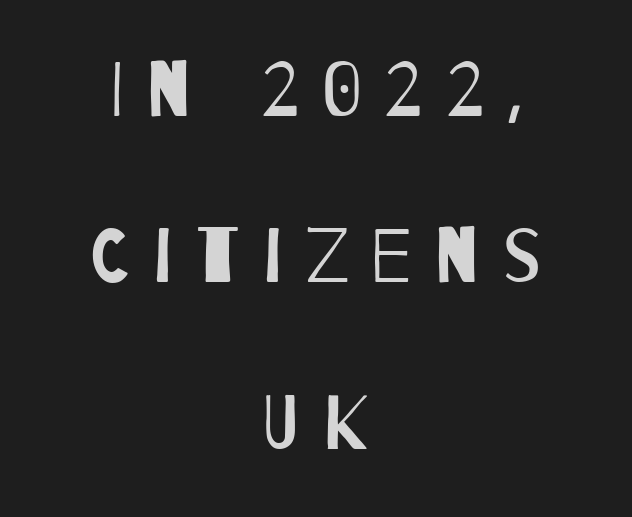
Is there much room between lines? Yes — plenty of vertical air separates them. Reading down the block, each line starts at a different indent, mirrored at its end. Letters rest on an invisible, unmarked baseline. A typesetter would call this heavily tracked-out type. Character widths vary here, with narrow letters taking less room than wide ones.
